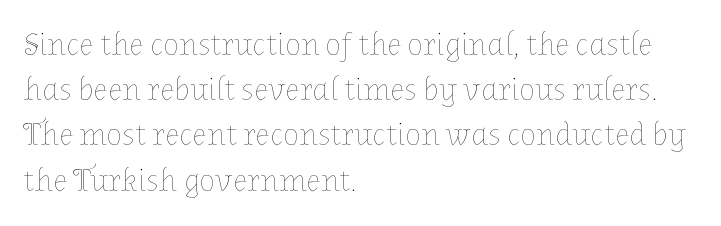
The image shows 33 px thin type, upright; set left-aligned, normal line spacing (1.37x), normal letter spacing, not underlined; low stroke contrast and a medium x-height.
